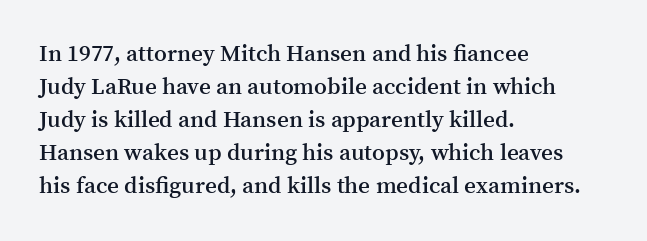
The image shows 23 px text type, upright; set left-aligned, normal line spacing (1.44x), normal letter spacing, not underlined.
